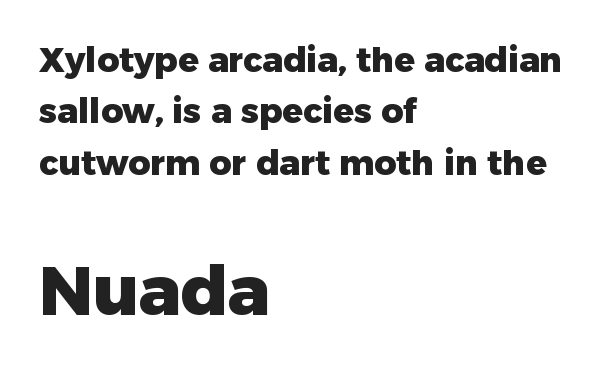
{"serif": "no", "italic": "no", "bold": "yes", "weight": "heavy", "width": "normal", "stroke_contrast": "low", "x_height": "medium", "monospaced": "no", "underline": "no", "align": "left", "line_spacing": "normal", "line_spacing_ratio": 1.51, "letter_spacing": "normal", "letter_spacing_em": 0.0, "larger_block": "second", "size_ratio": 2.03, "glyph_px": 69}
